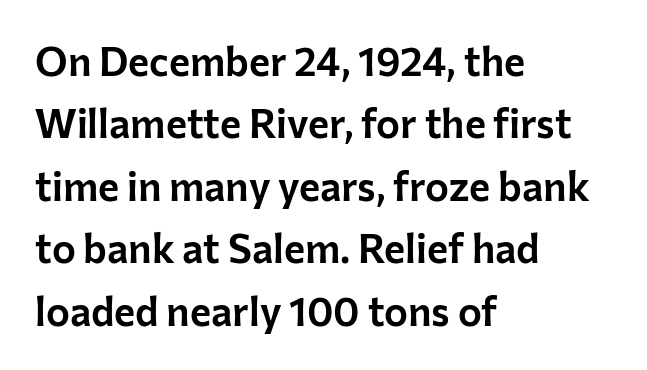
The rows are spaced the way most documents space them. These lines stack with their left ends in a neat column. Think of a printed novel: that variable character pitch is what you see here. The gap between lines stays unmarked. The type is set solid horizontally, with unmodified tracking. Nothing sits at the stroke ends, so this counts as sans-serif.
